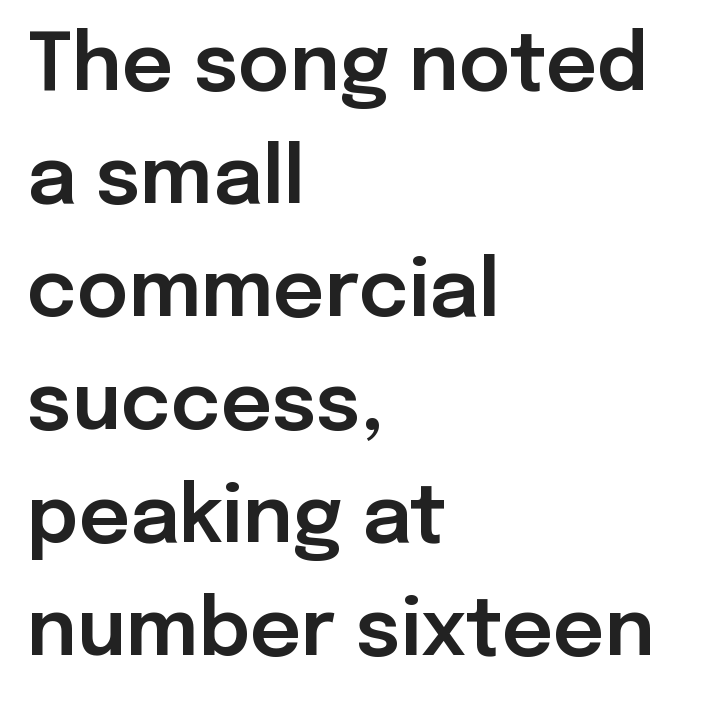
Q: Is the text italic (slanted)? A: No, it is upright.
Q: Is the typeface a serif or a sans-serif typeface? A: Sans-serif.
Q: Is the text underlined? A: No.
Q: How is the paragraph aligned? A: Left-aligned.
Q: Is the spacing between letters normal or unusually wide? A: Normal.
Q: Is the spacing between lines tight, normal or loose? A: Normal.
Q: Width (condensed, normal, or wide)? A: Normal.
Q: Stroke contrast? A: Low.
Q: x-height? A: Medium.
Q: Monospaced? A: No.
